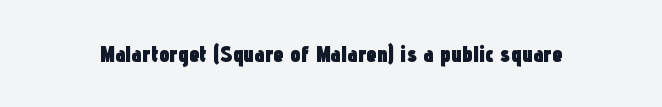
Notice how thick the strokes are: this is what a full bold looks like. In terms of letterspacing, this is plain default setting. The specimen omits any rule beneath the text block's lines. The lettering stays uniformly vertical, giving the passage a roman look.
